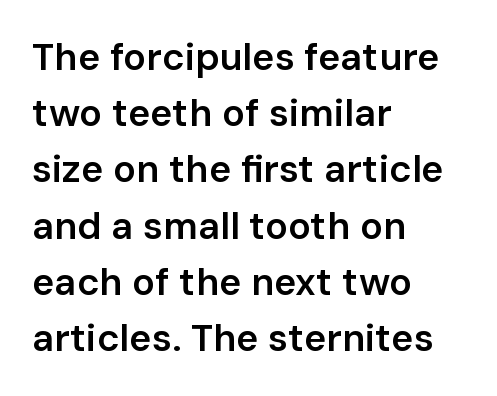
{"serif": "no", "italic": "no", "bold": "semi", "weight": "semibold", "width": "normal", "stroke_contrast": "low", "x_height": "medium", "monospaced": "no", "underline": "no", "align": "left", "line_spacing": "normal", "line_spacing_ratio": 1.48, "letter_spacing": "normal", "letter_spacing_em": 0.0, "glyph_px": 38}
